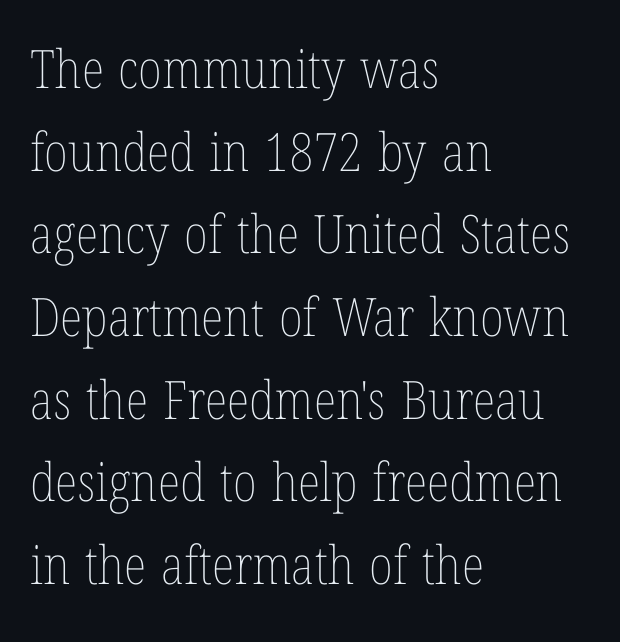
The image shows 53 px thin, condensed type, upright; set left-aligned, normal line spacing (1.56x), normal letter spacing, not underlined; low stroke contrast and a medium x-height.
